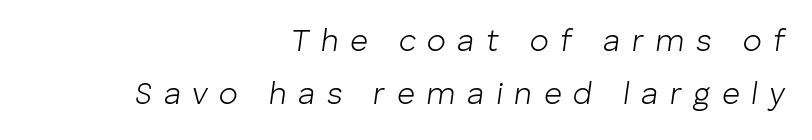
Compared with ordinary roman type, these characters are visibly tilted. Spacing verdict: proportional, widths tailored to each character. No heavy texture on the line: the type isn't bold. Caption: multi-line text, flush right, ragged left. Quick note: underline off.
